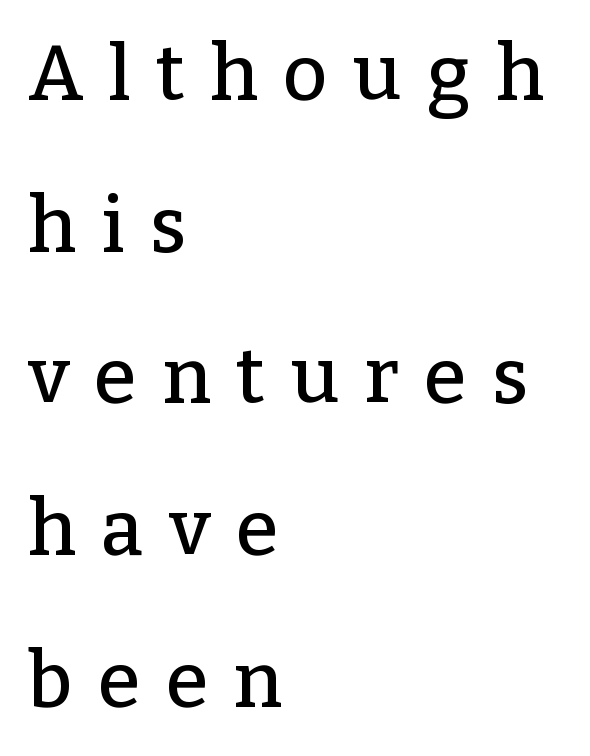
{"serif": "yes", "italic": "no", "width": "normal", "stroke_contrast": "low", "x_height": "medium", "monospaced": "no", "underline": "no", "align": "left", "line_spacing": "loose", "line_spacing_ratio": 1.97, "letter_spacing": "wide", "letter_spacing_em": 0.33, "glyph_px": 77}
